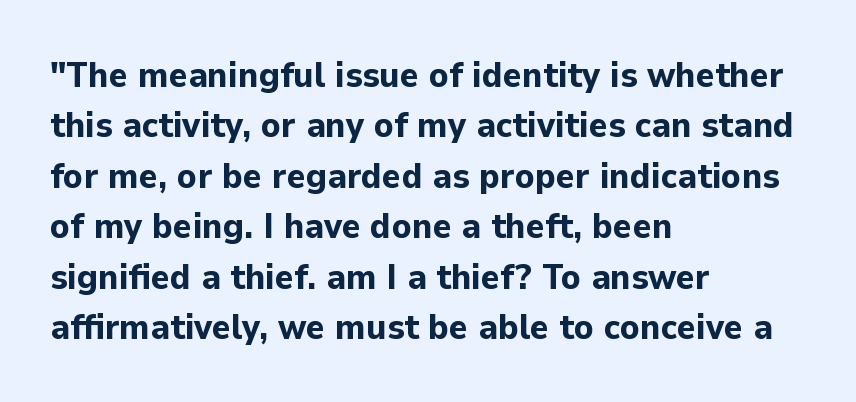
The image shows 36 px bold sans-serif type, upright; set left-aligned, normal line spacing (1.4x), normal letter spacing, not underlined; low stroke contrast and a medium x-height.
